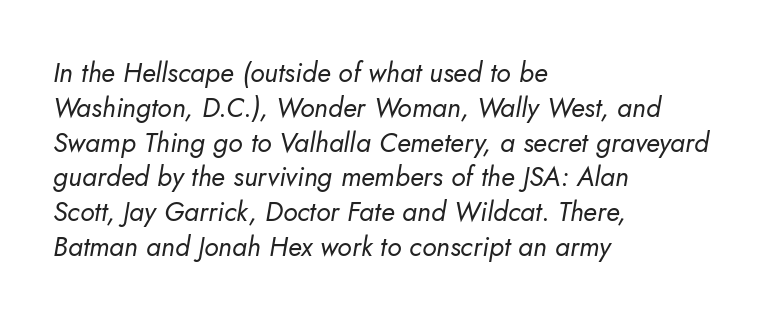
The image shows 27 px text type, italic (leaning right); set left-aligned, normal line spacing (1.29x), normal letter spacing, not underlined.
